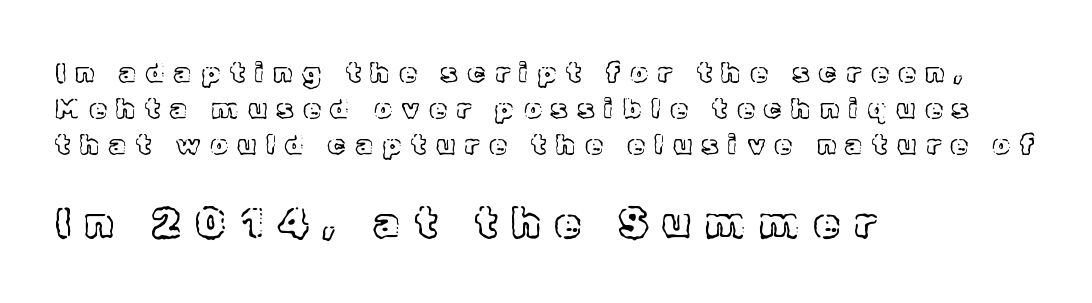
Scale increases going downward across the two blocks. Students, note that the glyphs here are deliberately spaced far apart. No word sits above an underline. Line beginnings align vertically; line endings do not. These lines sit exactly where default settings would place them. Every character sits straight up, as roman type does.
